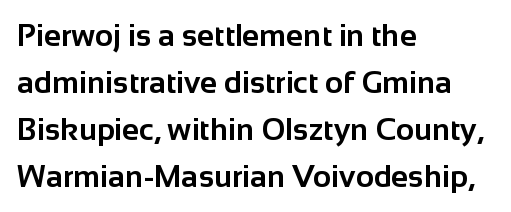
{"serif": "no", "italic": "no", "bold": "yes", "weight": "bold", "width": "normal", "stroke_contrast": "low", "x_height": "medium", "monospaced": "no", "underline": "no", "align": "left", "line_spacing": "normal", "line_spacing_ratio": 1.52, "letter_spacing": "normal", "letter_spacing_em": 0.0, "glyph_px": 31}
